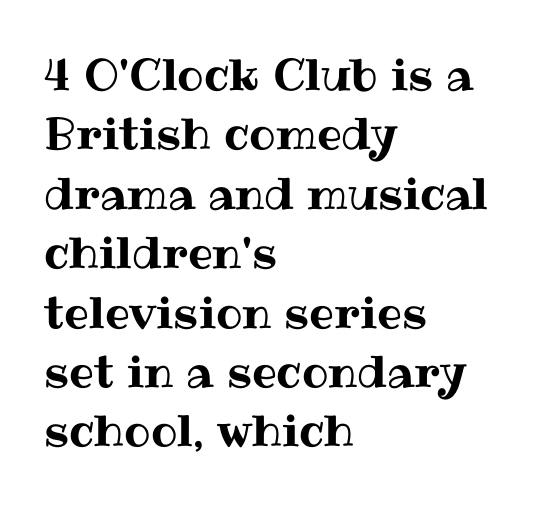
The image shows 44 px text type, upright; set left-aligned, normal line spacing (1.35x), normal letter spacing, not underlined; medium stroke contrast and a medium x-height.
